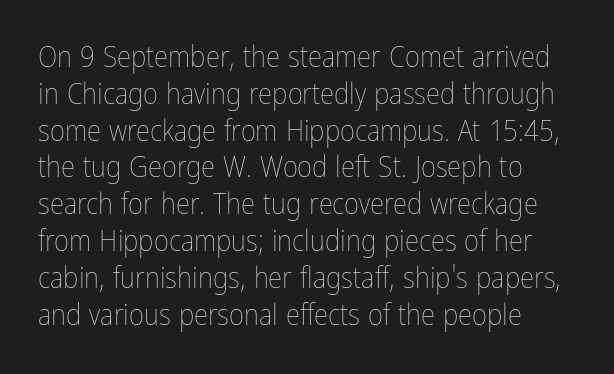
Q: Is the text bold? A: No.
Q: Is the text italic (slanted)? A: No, it is upright.
Q: Is the text underlined? A: No.
Q: How is the paragraph aligned? A: Left-aligned.
Q: Is the spacing between letters normal or unusually wide? A: Normal.
Q: Is the spacing between lines tight, normal or loose? A: Normal.
Q: Width (condensed, normal, or wide)? A: Condensed.
Q: Stroke contrast? A: Low.
Q: x-height? A: Medium.
Q: Monospaced? A: No.
